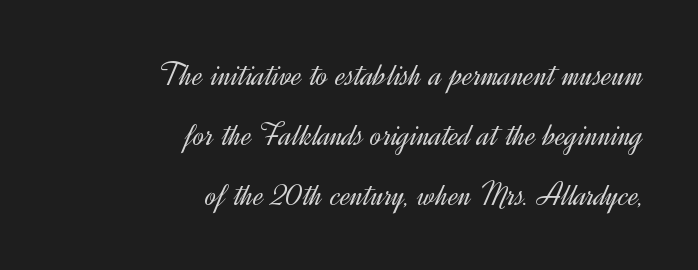
Q: Is the text bold? A: No.
Q: Is the text italic (slanted)? A: Yes.
Q: Is the typeface a serif or a sans-serif typeface? A: Sans-serif.
Q: Is the text underlined? A: No.
Q: How is the paragraph aligned? A: Right-aligned.
Q: Is the spacing between letters normal or unusually wide? A: Normal.
Q: Width (condensed, normal, or wide)? A: Normal.
Q: x-height? A: Small.
Q: Monospaced? A: No.
